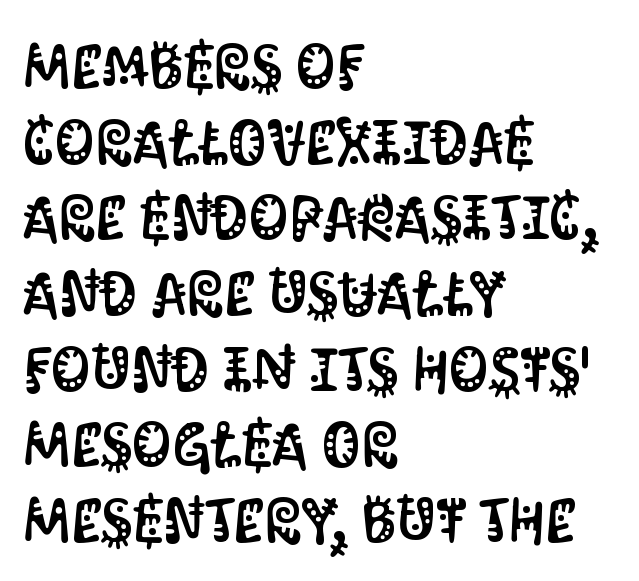
{"serif": "no", "italic": "no", "width": "condensed", "stroke_contrast": "medium", "x_height": "large", "monospaced": "no", "underline": "no", "align": "left", "line_spacing_ratio": 1.22, "letter_spacing": "normal", "letter_spacing_em": 0.0, "glyph_px": 62}
